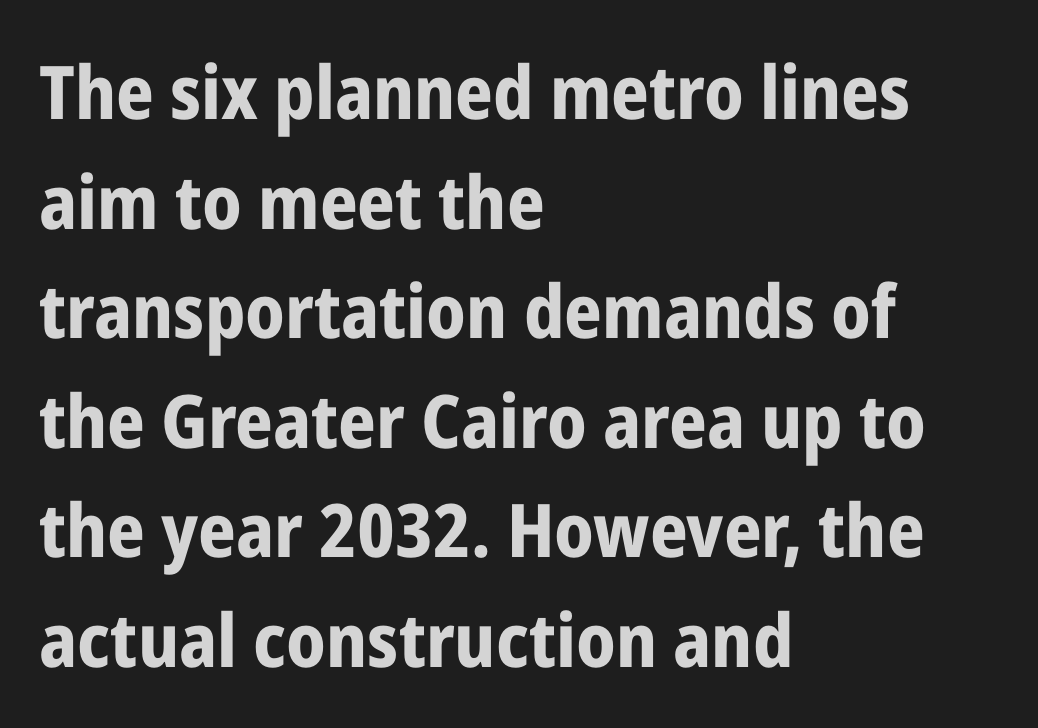
The image shows 74 px bold, condensed sans-serif type, upright; set left-aligned, normal line spacing (1.48x), normal letter spacing, not underlined; low stroke contrast and a medium x-height.
